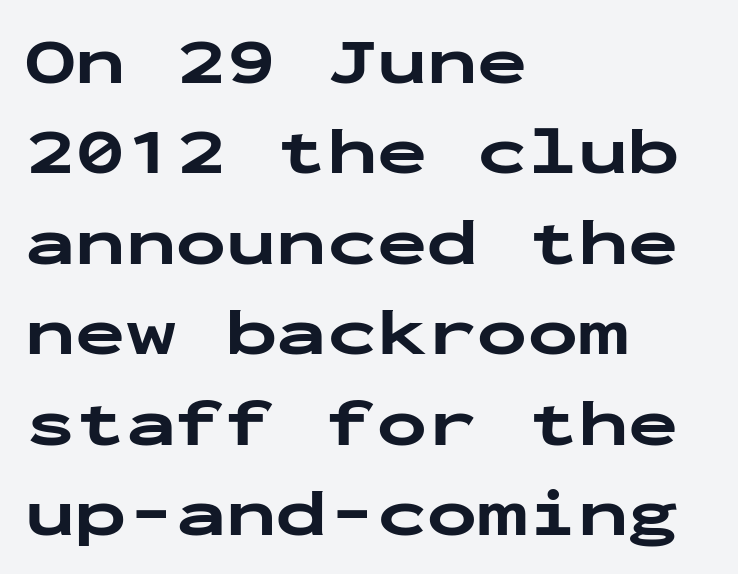
{"serif": "no", "italic": "no", "bold": "yes", "weight": "bold", "width": "wide", "stroke_contrast": "low", "x_height": "medium", "monospaced": "yes", "underline": "no", "align": "left", "line_spacing": "normal", "line_spacing_ratio": 1.35, "letter_spacing": "normal", "letter_spacing_em": 0.0, "glyph_px": 67}
